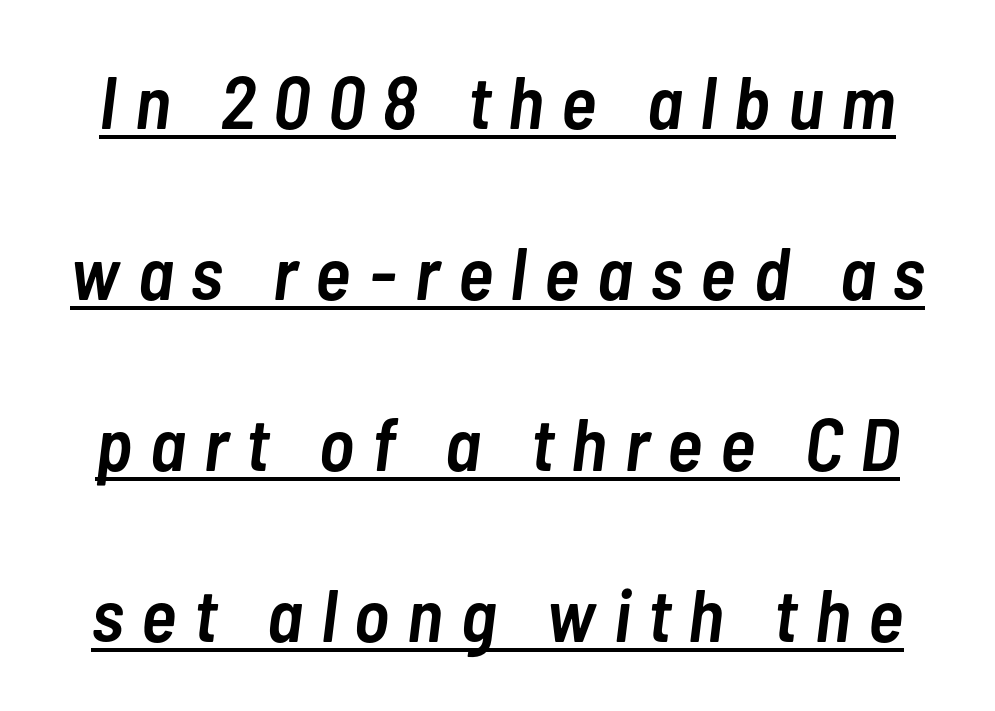
Q: Is the text bold? A: Semi-bold.
Q: Is the text italic (slanted)? A: Yes, it leans right by about 7 degrees.
Q: Is the text underlined? A: Yes.
Q: Is the spacing between letters normal or unusually wide? A: Unusually wide.
Q: Is the spacing between lines tight, normal or loose? A: Loose.
Q: Width (condensed, normal, or wide)? A: Condensed.
Q: Stroke contrast? A: Low.
Q: x-height? A: Medium.
Q: Monospaced? A: No.
